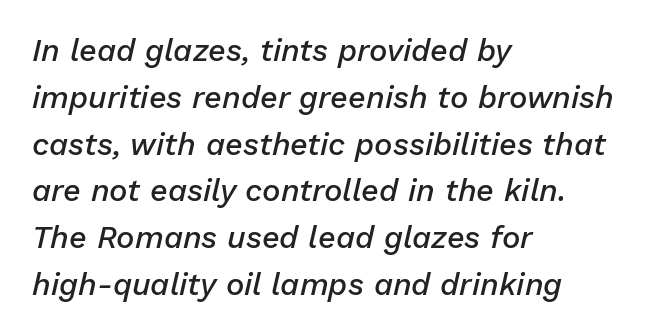
Each letter keeps its own natural width here, so spacing adapts to shape. Does the weight exceed regular? Yes, but only to semibold. Line spacing here is normal. This rendering leaves character spacing at its baseline value.
